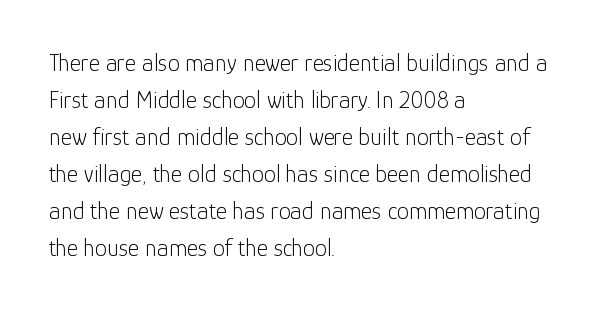
{"italic": "no", "bold": "no", "underline": "no", "align": "left", "line_spacing": "normal", "line_spacing_ratio": 1.54, "letter_spacing": "normal", "letter_spacing_em": 0.0, "glyph_px": 24}
